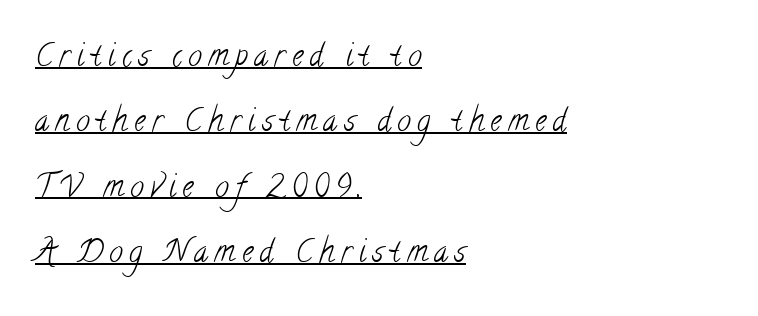
The image shows 31 px light, condensed serif type; set left-aligned, loose line spacing (2.11x), unusually wide letter spacing (+0.21 em), underlined; low stroke contrast and a small x-height.
